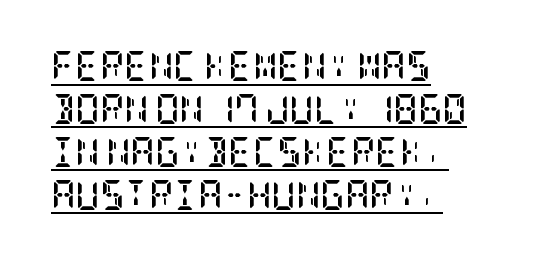
The image shows 30 px semibold, condensed serif type, upright; set left-aligned, normal line spacing (1.43x), normal letter spacing, underlined; low stroke contrast and a large x-height.
